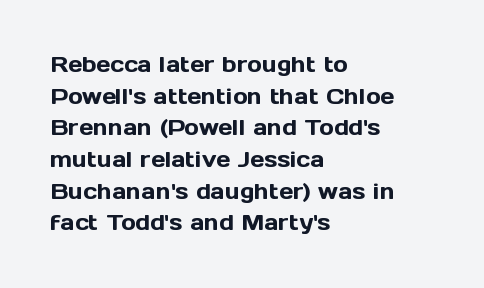
{"italic": "no", "underline": "no", "align": "left", "line_spacing": "normal", "line_spacing_ratio": 1.44, "letter_spacing": "normal", "letter_spacing_em": 0.0, "glyph_px": 22}
